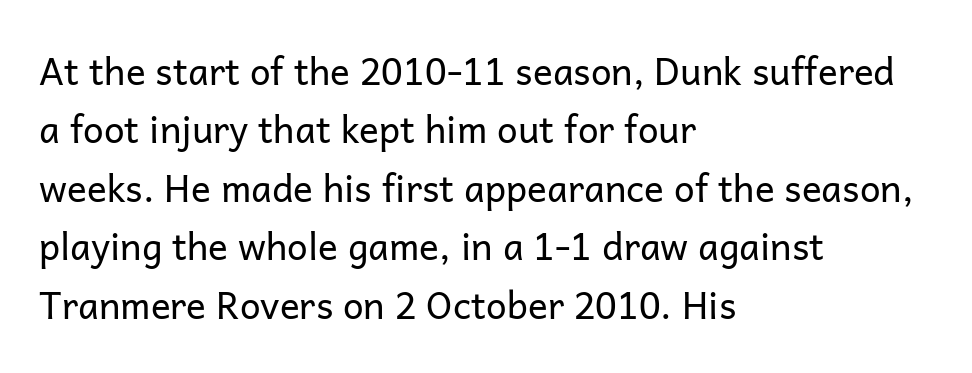
Q: Is the text bold? A: No.
Q: Is the text italic (slanted)? A: No, it is upright.
Q: Is the typeface a serif or a sans-serif typeface? A: Sans-serif.
Q: Is the text underlined? A: No.
Q: How is the paragraph aligned? A: Left-aligned.
Q: Is the spacing between letters normal or unusually wide? A: Normal.
Q: Is the spacing between lines tight, normal or loose? A: Normal.
Q: Width (condensed, normal, or wide)? A: Normal.
Q: Stroke contrast? A: Low.
Q: x-height? A: Medium.
Q: Monospaced? A: No.
